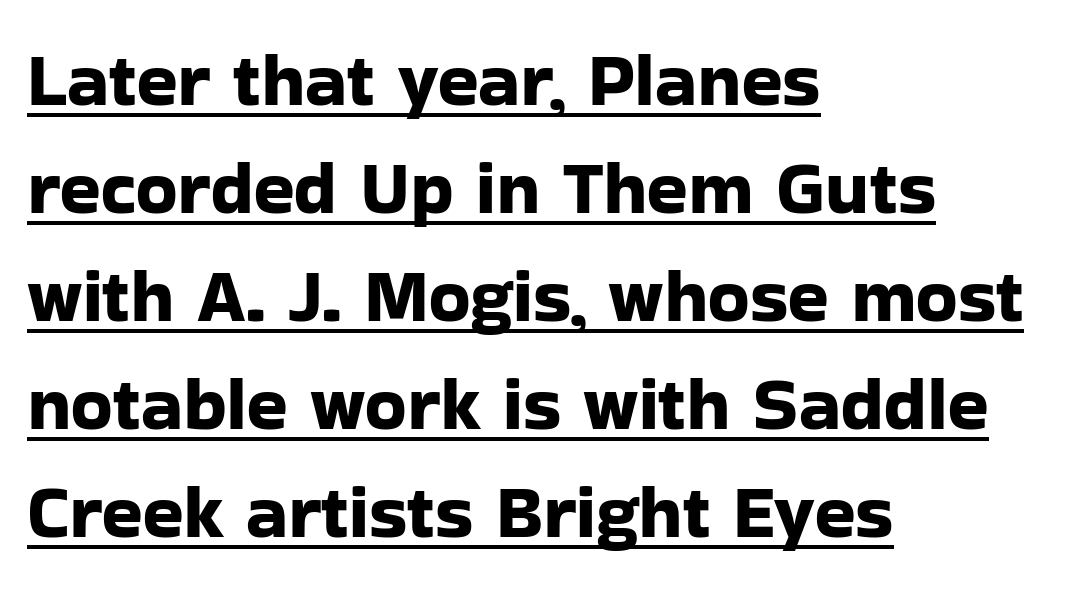
The image shows 75 px sans-serif type, upright; set left-aligned, normal line spacing (1.44x), normal letter spacing, underlined; low stroke contrast and a medium x-height.
